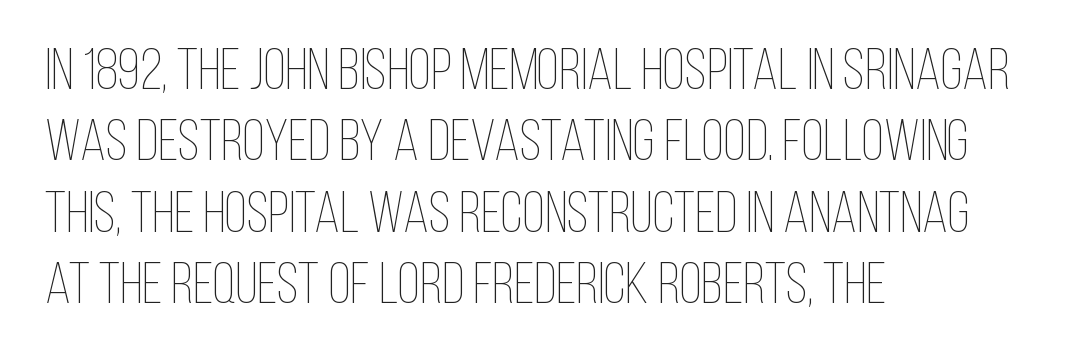
Look at the tracking — it's just the regular setting, nothing added. Glance below the letters and you will spot only blank space. Typeset ragged right — the left edge is the straight one. If you drew a line through each stem, it would be perfectly vertical.
